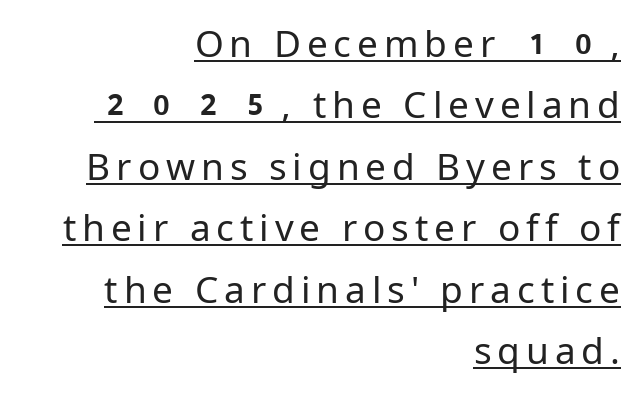
{"serif": "no", "italic": "no", "bold": "no", "weight": "regular", "width": "normal", "stroke_contrast": "low", "x_height": "medium", "monospaced": "no", "underline": "yes", "align": "right", "line_spacing": "normal", "line_spacing_ratio": 1.66, "glyph_px": 37}
